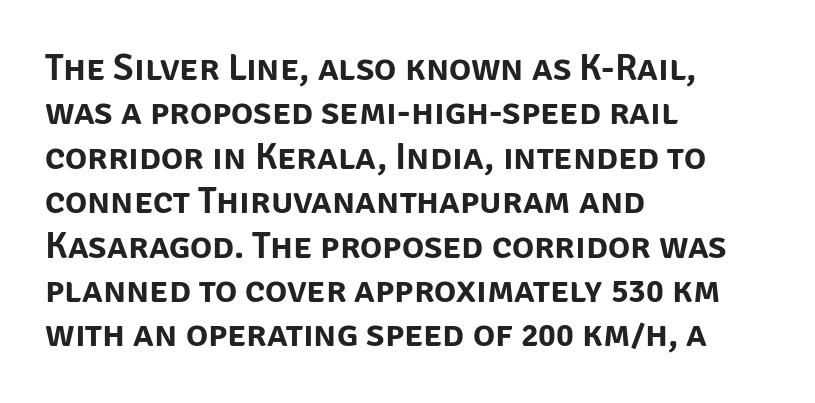
In terms of letterform style, serifs are entirely absent. Decoration check: the copy has no underline. The letters stand upright; this is a roman face. This sample has the flowing, uneven cadence of proportional lettering. These lines keep a tight, regular rhythm from letter to letter.
